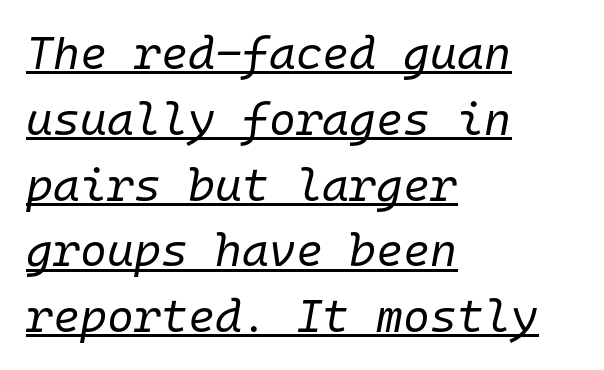
{"italic": "yes", "lean": "right", "slant_degrees": 10, "bold": "no", "weight": "regular", "width": "normal", "stroke_contrast": "low", "x_height": "medium", "monospaced": "yes", "underline": "yes", "align": "left", "line_spacing": "normal", "line_spacing_ratio": 1.43, "letter_spacing": "normal", "letter_spacing_em": 0.0, "glyph_px": 46}
